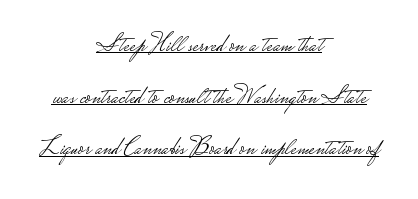
{"bold": "no", "underline": "yes", "align": "center", "line_spacing": "loose", "line_spacing_ratio": 2.07, "letter_spacing": "normal", "letter_spacing_em": 0.0, "glyph_px": 25}
